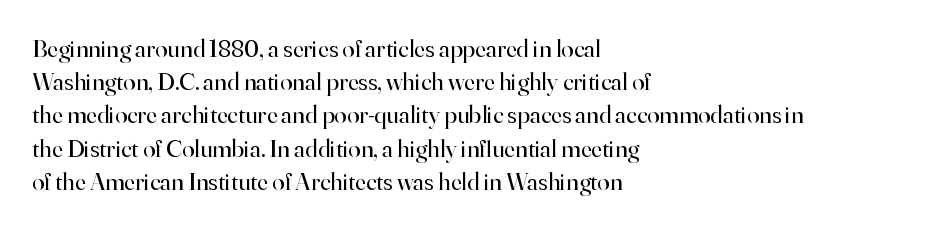
The image shows 25 px text type, upright; set left-aligned, normal line spacing (1.33x), normal letter spacing, not underlined.
